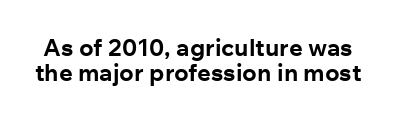
The image shows 24 px bold type, upright; set tight line spacing (1.05x), normal letter spacing, not underlined.
